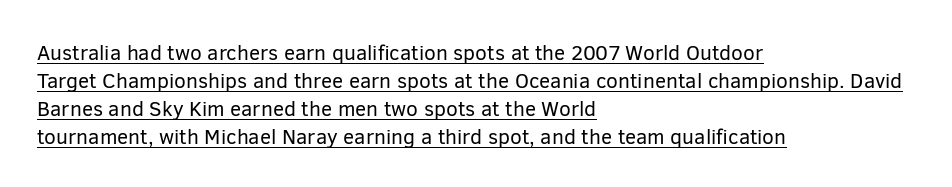
{"italic": "no", "bold": "no", "underline": "yes", "align": "left", "line_spacing": "normal", "line_spacing_ratio": 1.33, "letter_spacing": "normal", "letter_spacing_em": 0.0, "glyph_px": 21}
